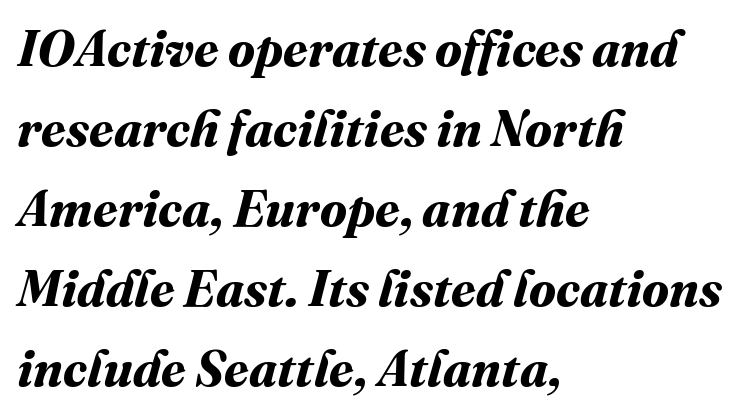
The image shows 50 px bold type; set left-aligned, normal line spacing (1.6x), normal letter spacing, not underlined; medium stroke contrast and a medium x-height.
